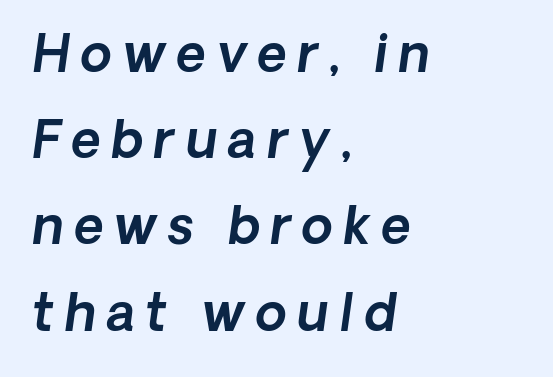
Q: Is the typeface a serif or a sans-serif typeface? A: Sans-serif.
Q: Is the text underlined? A: No.
Q: How is the paragraph aligned? A: Left-aligned.
Q: Is the spacing between letters normal or unusually wide? A: Unusually wide.
Q: Is the spacing between lines tight, normal or loose? A: Normal.
Q: Width (condensed, normal, or wide)? A: Normal.
Q: x-height? A: Medium.
Q: Monospaced? A: No.
